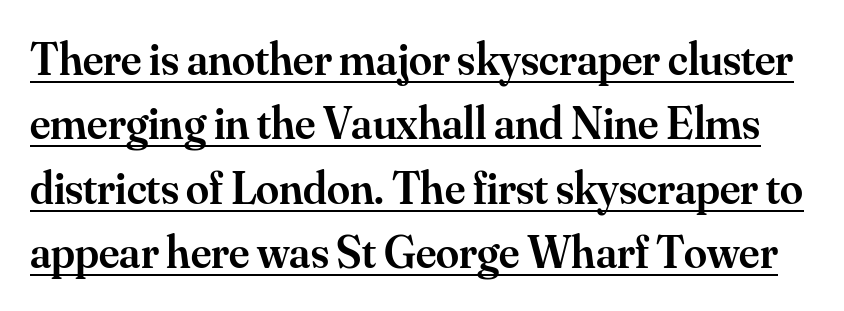
This rendering features underlined lettering. If you measured baseline to baseline, you'd find a middling distance. There is no visible air inserted between adjacent glyphs. As a designer I'd log this as weight 600, semibold.
